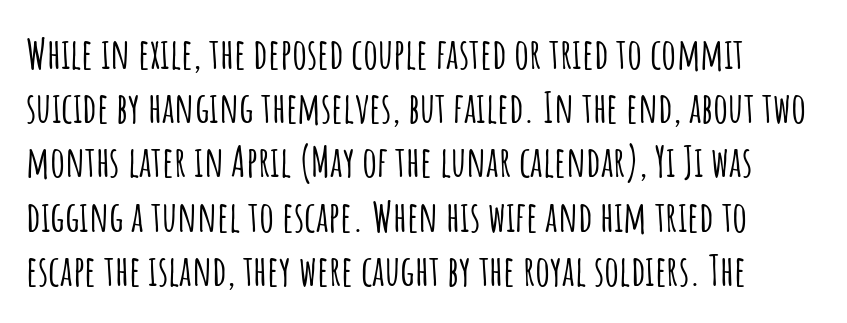
The letters carry no serifs — their stems end cleanly without finishing strokes. The letterforms sit shoulder to shoulder at normal distance. Vertical spacing — default. A typesetter would call this proportional, since set widths differ per character. The specimen reads as upright at a glance. Quick note: underline off.
